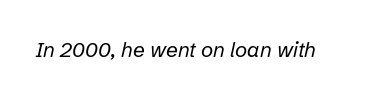
The image shows 21 px text type, italic (leaning right); set normal letter spacing, not underlined.
